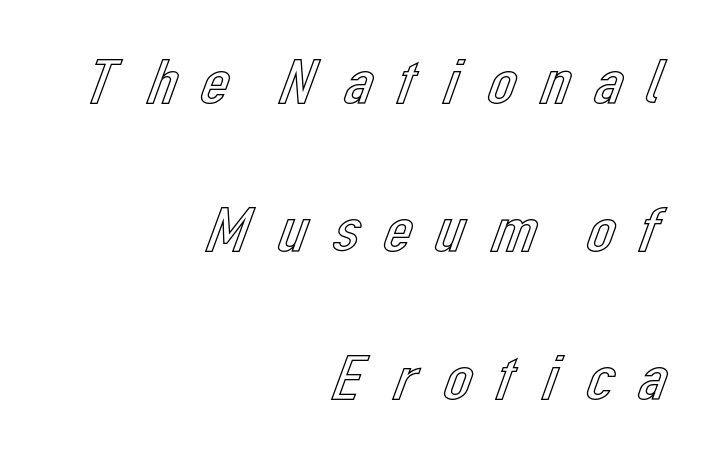
Q: Is the text italic (slanted)? A: Yes.
Q: Is the text underlined? A: No.
Q: How is the paragraph aligned? A: Right-aligned.
Q: Is the spacing between letters normal or unusually wide? A: Unusually wide.
Q: Is the spacing between lines tight, normal or loose? A: Loose.
Q: Width (condensed, normal, or wide)? A: Normal.
Q: x-height? A: Medium.
Q: Monospaced? A: No.
